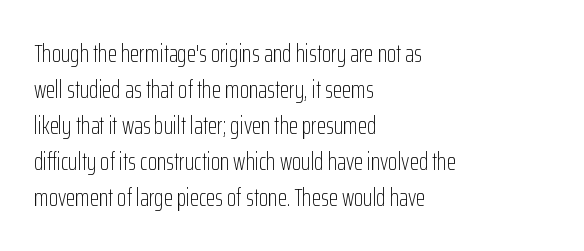
The image shows 24 px text type, upright; set left-aligned, normal line spacing (1.5x), normal letter spacing, not underlined.
